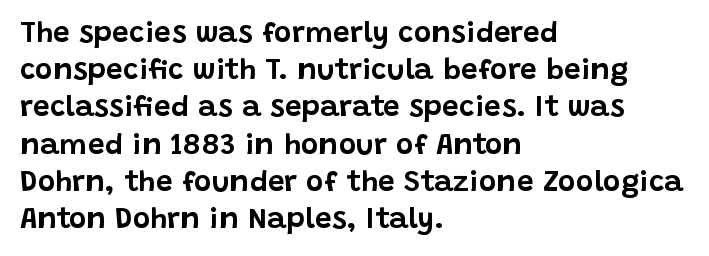
The words here are not underlined. Notice how the passage keeps a crisp vertical edge on the left only. Looks like regular typesetting: each glyph gets only the width it needs. The tracking reads as untouched default to a designer's eye. A typesetter would label this face a sans. Italic? Not at all — the glyphs are vertical.
